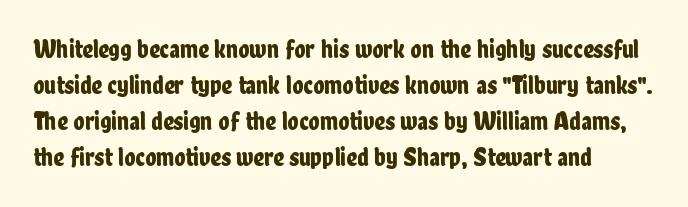
The image shows 26 px text type, upright; set left-aligned, normal line spacing (1.39x), normal letter spacing, not underlined.
